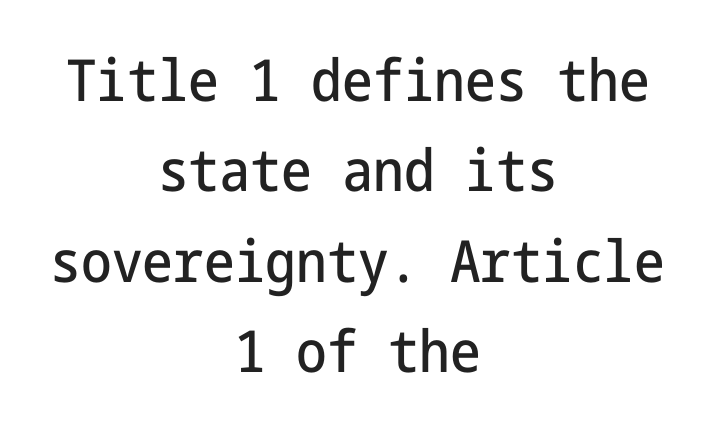
Q: Is the text italic (slanted)? A: No, it is upright.
Q: Is the typeface a serif or a sans-serif typeface? A: Sans-serif.
Q: Is the text underlined? A: No.
Q: How is the paragraph aligned? A: Centered.
Q: Is the spacing between letters normal or unusually wide? A: Normal.
Q: Is the spacing between lines tight, normal or loose? A: Normal.
Q: Width (condensed, normal, or wide)? A: Condensed.
Q: Stroke contrast? A: Low.
Q: x-height? A: Medium.
